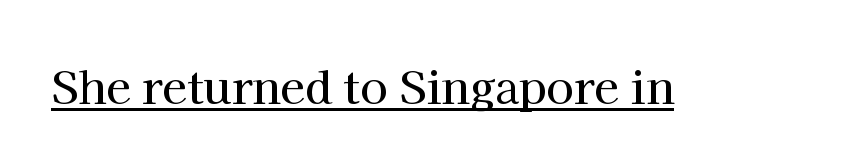
Q: Is the text italic (slanted)? A: No, it is upright.
Q: Is the typeface a serif or a sans-serif typeface? A: Serif.
Q: Is the text underlined? A: Yes.
Q: Is the spacing between letters normal or unusually wide? A: Normal.
Q: Width (condensed, normal, or wide)? A: Normal.
Q: Stroke contrast? A: High.
Q: x-height? A: Medium.
Q: Monospaced? A: No.
